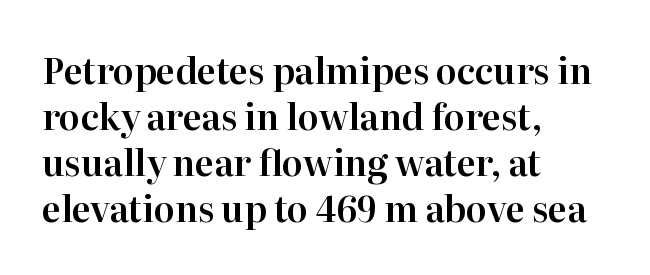
Caption: multi-line text, flush left, ragged right. The typeface chosen for these lines features serifs. Each letter keeps its own natural width here, so spacing adapts to shape. Inter-character spacing is left at the font's built-in metrics. Posture: upright roman. Normally led — the rows are evenly, conventionally spaced.
